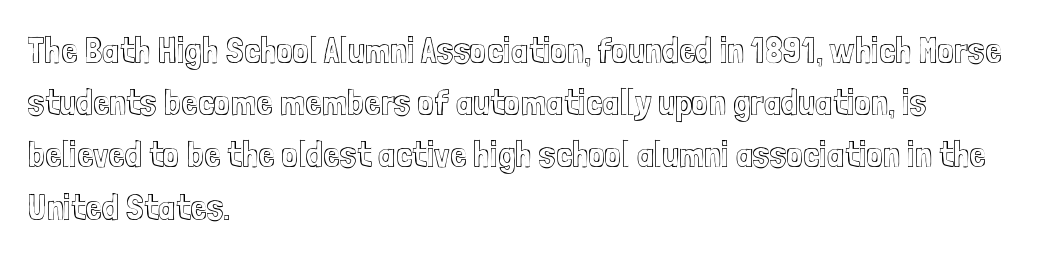
The image shows 37 px condensed type, upright; set left-aligned, normal line spacing (1.41x), normal letter spacing, not underlined; a medium x-height.
